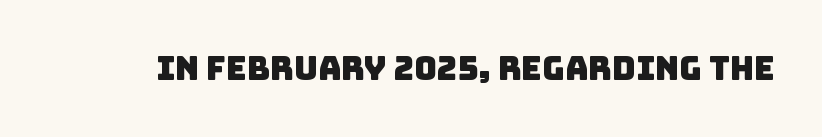
{"serif": "no", "width": "normal", "stroke_contrast": "low", "x_height": "large", "monospaced": "no", "underline": "no", "letter_spacing": "normal", "letter_spacing_em": 0.0, "glyph_px": 32}
